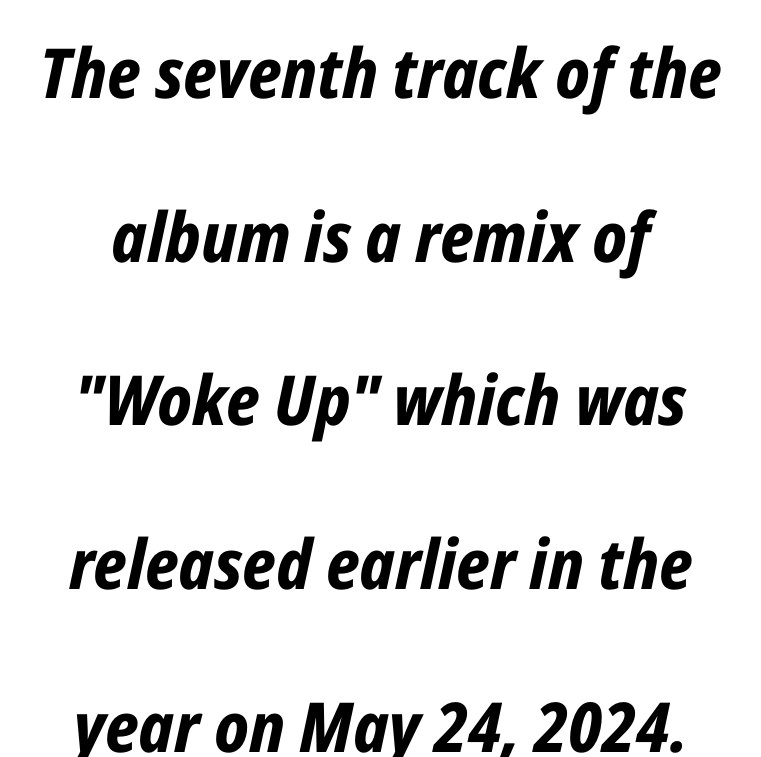
{"italic": "yes", "lean": "right", "slant_degrees": 12, "bold": "yes", "weight": "bold", "width": "condensed", "stroke_contrast": "low", "x_height": "medium", "monospaced": "no", "underline": "no", "line_spacing": "loose", "line_spacing_ratio": 2.37, "letter_spacing": "normal", "letter_spacing_em": 0.0, "glyph_px": 69}
